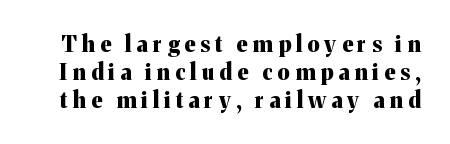
Q: Is the text bold? A: Yes.
Q: Is the text italic (slanted)? A: No, it is upright.
Q: Is the text underlined? A: No.
Q: Is the spacing between letters normal or unusually wide? A: Unusually wide.
Q: Is the spacing between lines tight, normal or loose? A: Normal.
